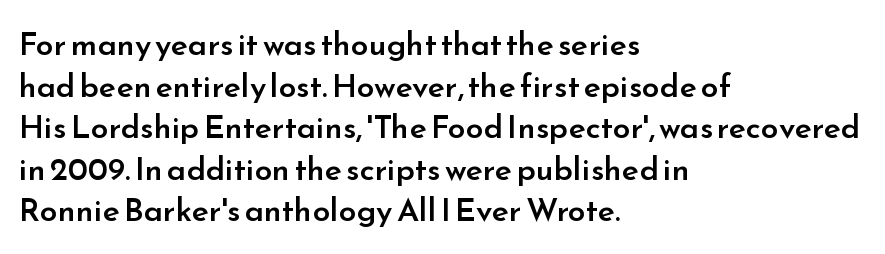
{"serif": "no", "italic": "no", "bold": "semi", "weight": "semibold", "width": "normal", "stroke_contrast": "low", "x_height": "small", "monospaced": "no", "underline": "no", "align": "left", "line_spacing": "normal", "line_spacing_ratio": 1.3, "letter_spacing": "normal", "letter_spacing_em": 0.0, "glyph_px": 32}
